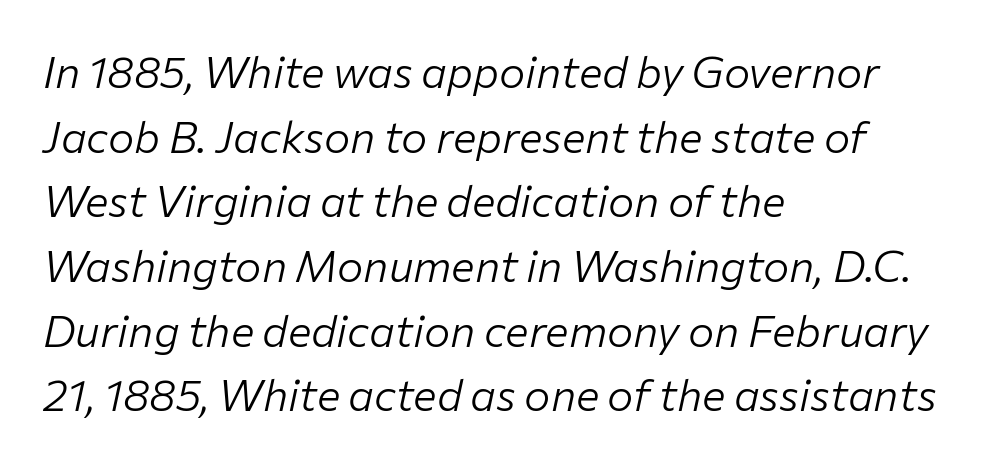
Clear beneath every line of the passage. The passage shown is typed in a proportional face where columns would drift. Is the block centered? No — it sits flush against the left margin. The letters are slanted; this is an italic face. Leading: standard.
